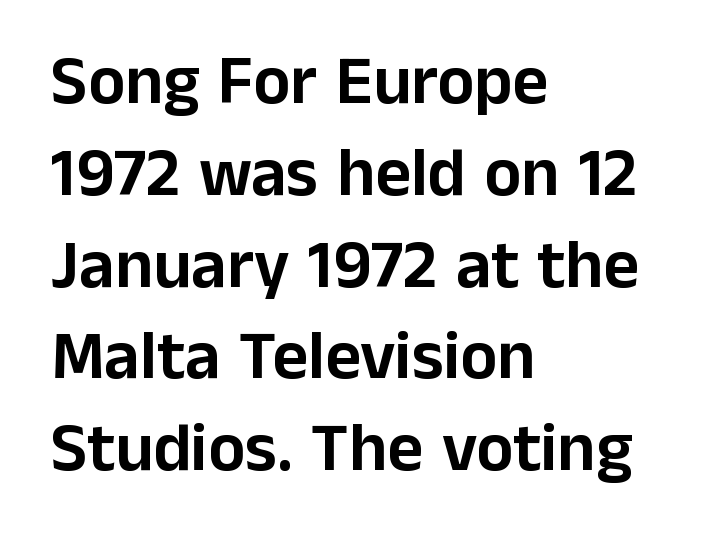
The image shows 69 px sans-serif type, upright; set left-aligned, normal line spacing (1.33x), normal letter spacing, not underlined; low stroke contrast and a medium x-height.
